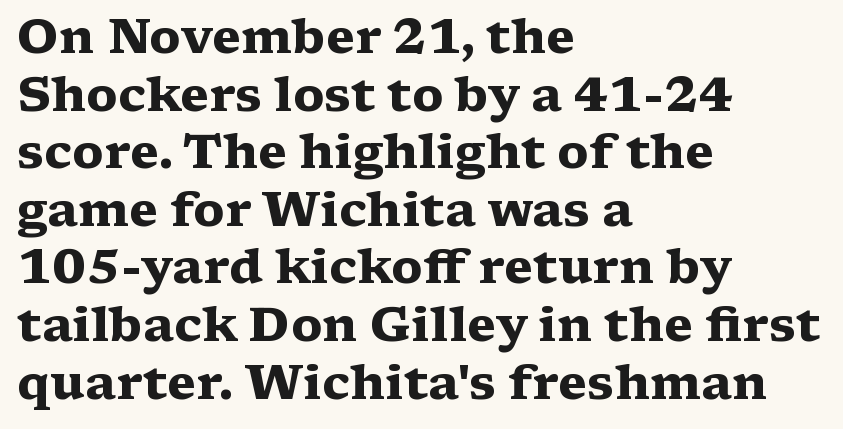
The image shows 48 px heavy, wide serif type, upright; set left-aligned, line spacing 1.2x, normal letter spacing, not underlined; medium stroke contrast and a medium x-height.
